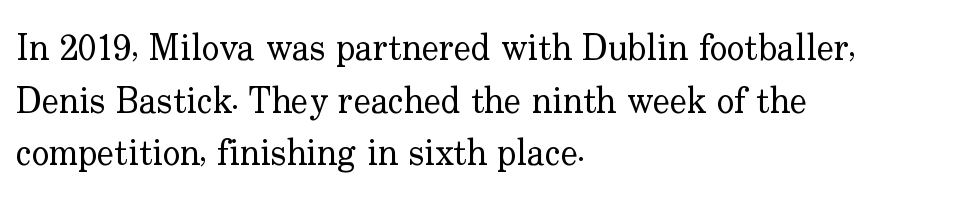
The image shows 36 px regular-weight serif type, upright; set left-aligned, normal line spacing (1.46x), normal letter spacing, not underlined; low stroke contrast and a small x-height.
